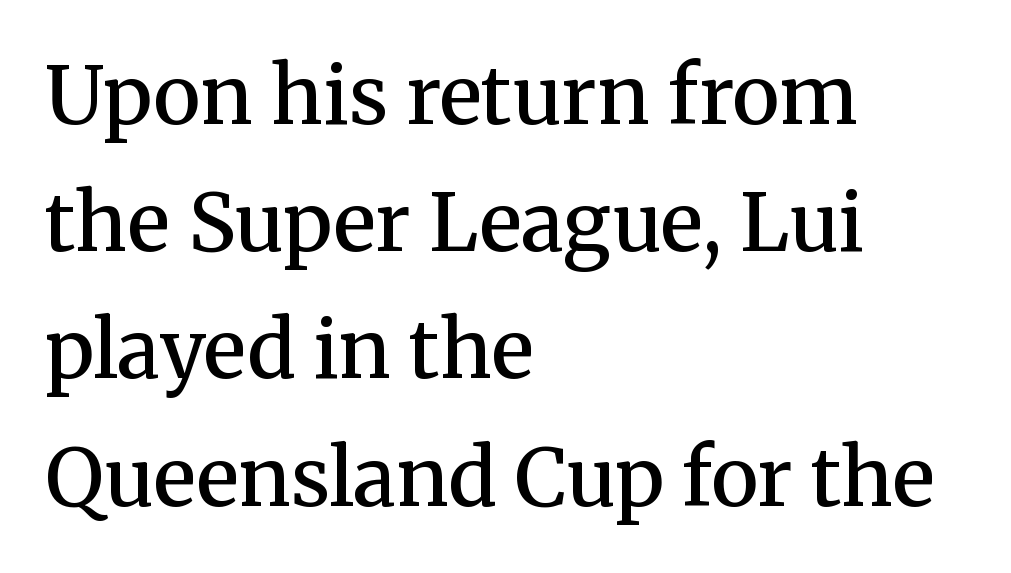
{"serif": "yes", "italic": "no", "bold": "semi", "weight": "semibold", "width": "normal", "stroke_contrast": "medium", "x_height": "medium", "monospaced": "no", "underline": "no", "align": "left", "line_spacing": "normal", "line_spacing_ratio": 1.59, "letter_spacing": "normal", "letter_spacing_em": 0.0, "glyph_px": 80}
